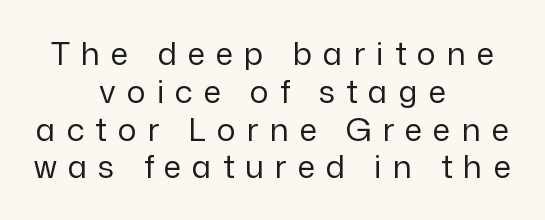
Q: Is the text bold? A: No.
Q: Is the text italic (slanted)? A: No, it is upright.
Q: Is the typeface a serif or a sans-serif typeface? A: Sans-serif.
Q: Is the text underlined? A: No.
Q: How is the paragraph aligned? A: Centered.
Q: Is the spacing between letters normal or unusually wide? A: Unusually wide.
Q: Width (condensed, normal, or wide)? A: Normal.
Q: Stroke contrast? A: Low.
Q: x-height? A: Medium.
Q: Monospaced? A: No.
